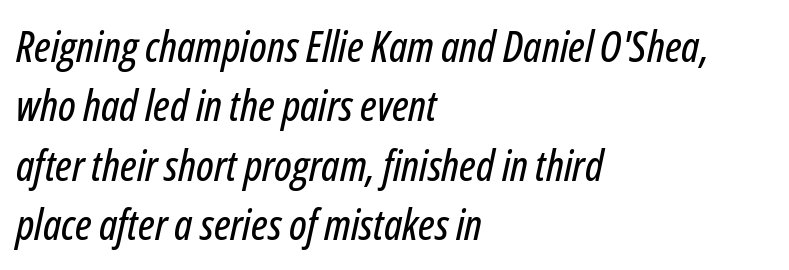
The line-height multiplier appears to be the usual default. The letters are slanted; this is an italic face. Decoration check: the copy has no underline. Nothing unusual about the tracking: characters are spaced as the font intends. The face used here is proportionally spaced, like ordinary book or web type. Short and long lines alike share a common starting point at left.
